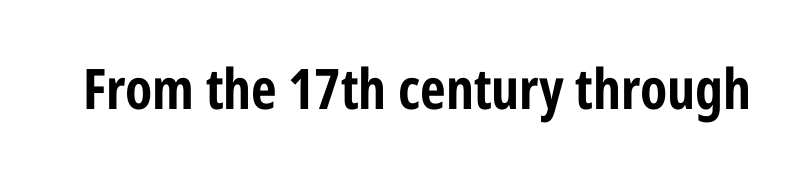
Q: Is the text bold? A: Yes.
Q: Is the text italic (slanted)? A: No, it is upright.
Q: Is the typeface a serif or a sans-serif typeface? A: Sans-serif.
Q: Is the text underlined? A: No.
Q: Is the spacing between letters normal or unusually wide? A: Normal.
Q: Width (condensed, normal, or wide)? A: Condensed.
Q: Stroke contrast? A: Low.
Q: x-height? A: Medium.
Q: Monospaced? A: No.
